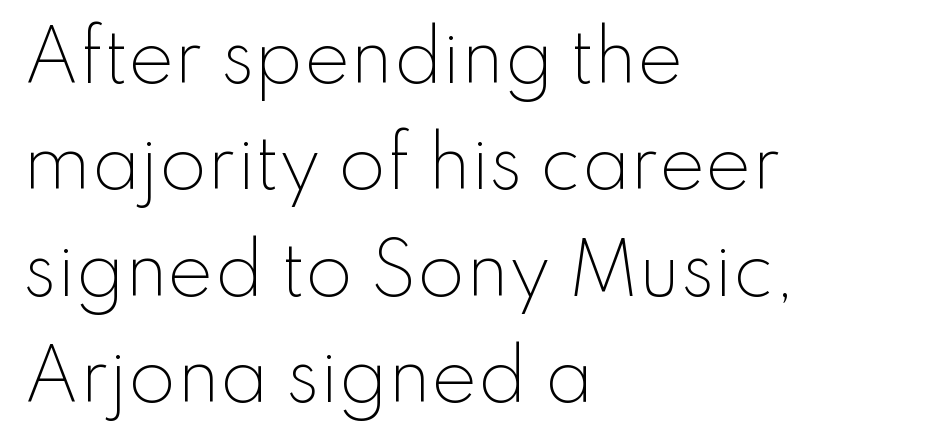
{"serif": "no", "italic": "no", "bold": "no", "weight": "light", "width": "normal", "stroke_contrast": "low", "x_height": "small", "monospaced": "no", "underline": "no", "align": "left", "line_spacing": "normal", "line_spacing_ratio": 1.54, "letter_spacing": "normal", "letter_spacing_em": 0.0, "glyph_px": 69}
